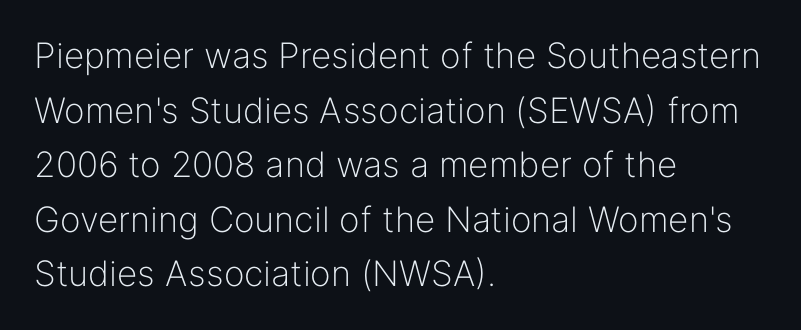
{"serif": "no", "italic": "no", "bold": "no", "weight": "light", "width": "normal", "stroke_contrast": "low", "x_height": "medium", "monospaced": "no", "underline": "no", "align": "left", "line_spacing": "normal", "line_spacing_ratio": 1.56, "letter_spacing": "normal", "letter_spacing_em": 0.0, "glyph_px": 35}
